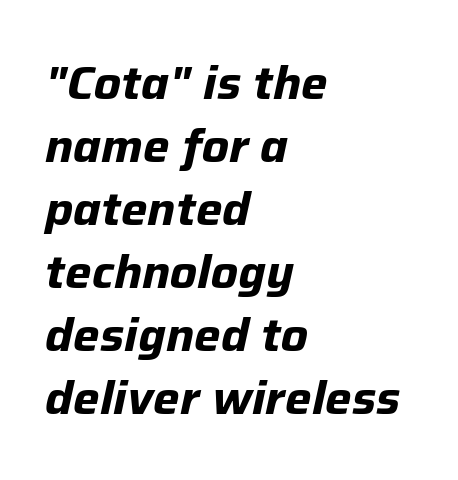
Pretty heavy lettering here — definitely bold. Vertical spacing — default. Does the copy run flush right? No — it runs flush left. Glance below the letters and you will spot only blank space.
